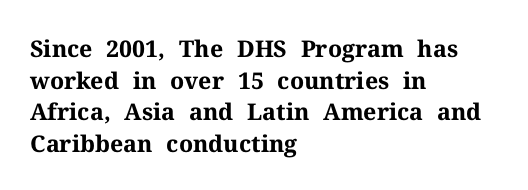
The lines are quadded left. Regular leading. Nothing unusual about the tracking: characters are spaced as the font intends. The font is running at its bold setting. Tall strokes in this sample are plumb rather than angled.
